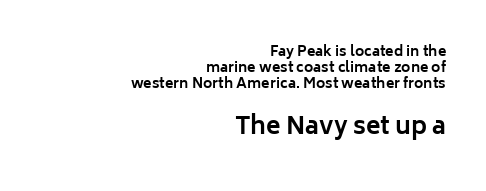
The image shows 24 px bold type, upright; set right-aligned, tight line spacing (1.14x), normal letter spacing, not underlined; the second (bottom) block is 1.71x larger.
